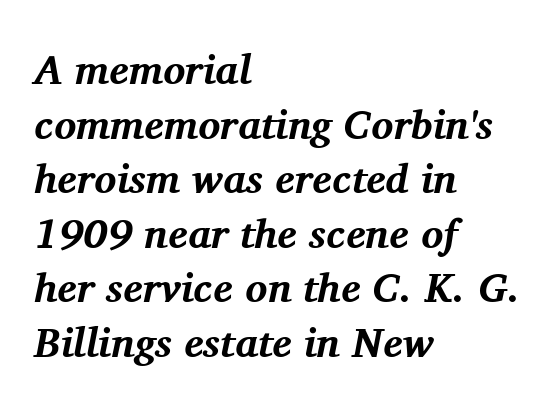
Quick note: italic. Stroke terminals: seriffed. Words float on clear page, feet unadorned. Quick note: interline space is typical.
